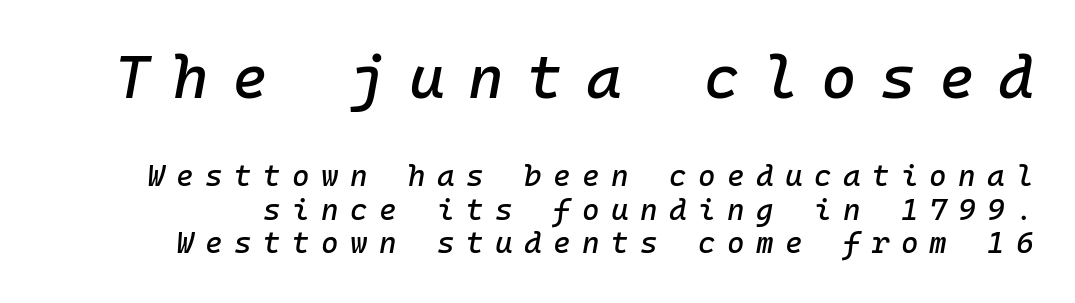
Each new line begins almost immediately beneath the previous one. Each word looks stretched out because of the extra space between its letters. The specimen reads as italic at a glance. These two chunks differ in scale, with the top chunk taking the larger measure. A clean baseline with only descenders dipping below it. Looks like terminal output: every glyph gets an equal slot.
